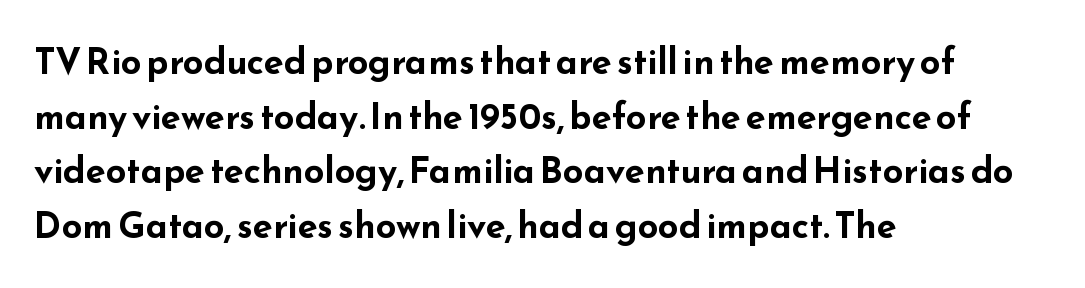
The image shows 36 px bold, wide sans-serif type, upright; set left-aligned, normal line spacing (1.52x), normal letter spacing, not underlined; low stroke contrast and a small x-height.
